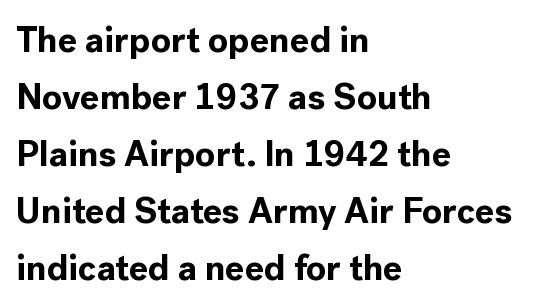
{"serif": "no", "italic": "no", "bold": "yes", "weight": "bold", "width": "normal", "x_height": "medium", "monospaced": "no", "underline": "no", "align": "left", "line_spacing": "normal", "line_spacing_ratio": 1.58, "letter_spacing": "normal", "letter_spacing_em": 0.0, "glyph_px": 36}
